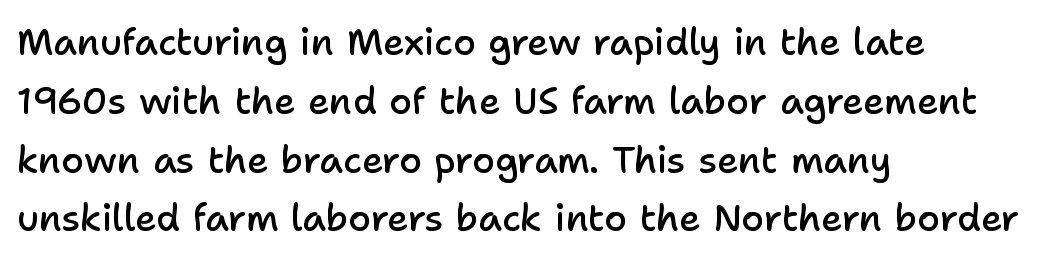
Q: Is the text bold? A: Semi-bold.
Q: Is the text italic (slanted)? A: No, it is upright.
Q: Is the typeface a serif or a sans-serif typeface? A: Sans-serif.
Q: Is the text underlined? A: No.
Q: How is the paragraph aligned? A: Left-aligned.
Q: Is the spacing between letters normal or unusually wide? A: Normal.
Q: Is the spacing between lines tight, normal or loose? A: Normal.
Q: Width (condensed, normal, or wide)? A: Normal.
Q: Stroke contrast? A: Low.
Q: x-height? A: Medium.
Q: Monospaced? A: No.
